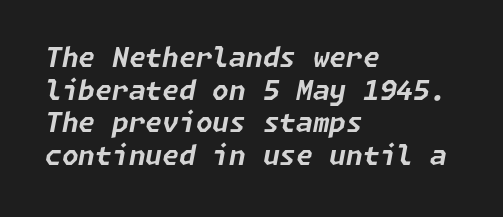
The image shows 27 px bold type, italic (leaning right); set left-aligned, line spacing 1.21x, normal letter spacing, not underlined.
